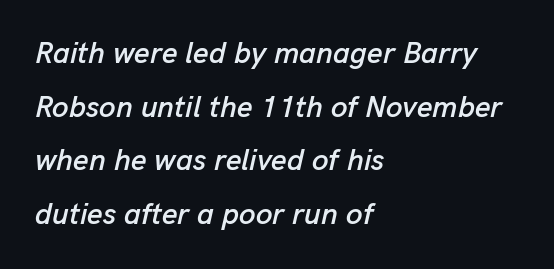
{"italic": "yes", "lean": "right", "slant_degrees": 13, "width": "normal", "stroke_contrast": "low", "x_height": "medium", "monospaced": "no", "underline": "no", "align": "left", "line_spacing_ratio": 1.79, "letter_spacing": "normal", "letter_spacing_em": 0.0, "glyph_px": 30}
